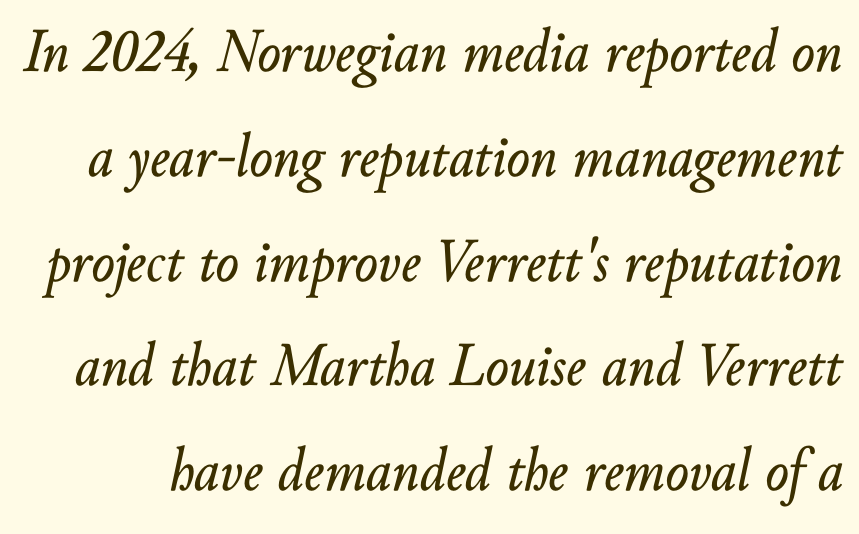
{"italic": "yes", "lean": "right", "slant_degrees": 10, "width": "normal", "stroke_contrast": "low", "x_height": "small", "monospaced": "no", "underline": "no", "line_spacing": "normal", "line_spacing_ratio": 1.69, "letter_spacing": "normal", "letter_spacing_em": 0.0, "glyph_px": 62}
